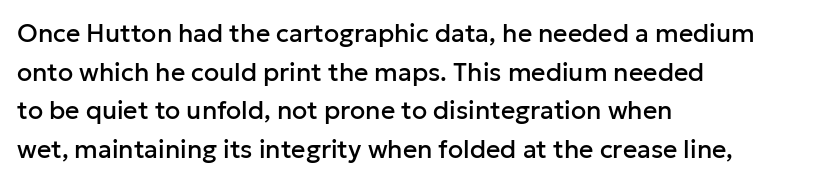
Q: Is the text italic (slanted)? A: No, it is upright.
Q: Is the text underlined? A: No.
Q: How is the paragraph aligned? A: Left-aligned.
Q: Is the spacing between letters normal or unusually wide? A: Normal.
Q: Is the spacing between lines tight, normal or loose? A: Normal.
